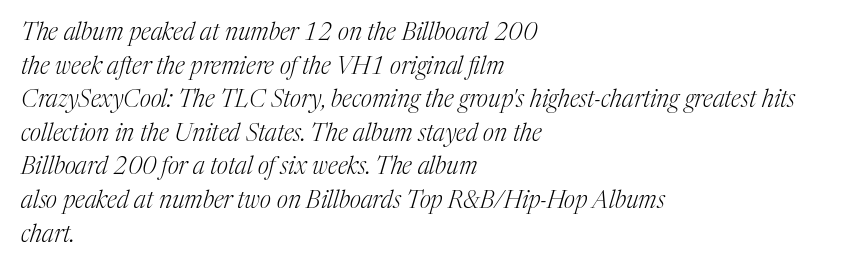
The image shows 24 px text type, italic (leaning right); set left-aligned, normal line spacing (1.4x), normal letter spacing, not underlined.
